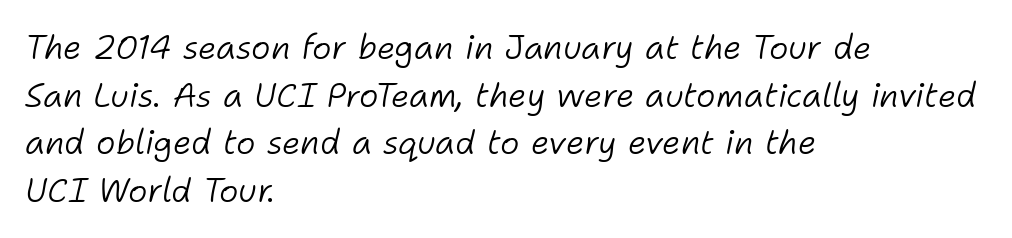
Bare-footed words on every line. The face used here is proportionally spaced, like ordinary book or web type. The characters are drawn with everyday or finer stroke widths. Students, observe: this is what conventionally led text looks like. A typesetter would call this zero additional tracking.
